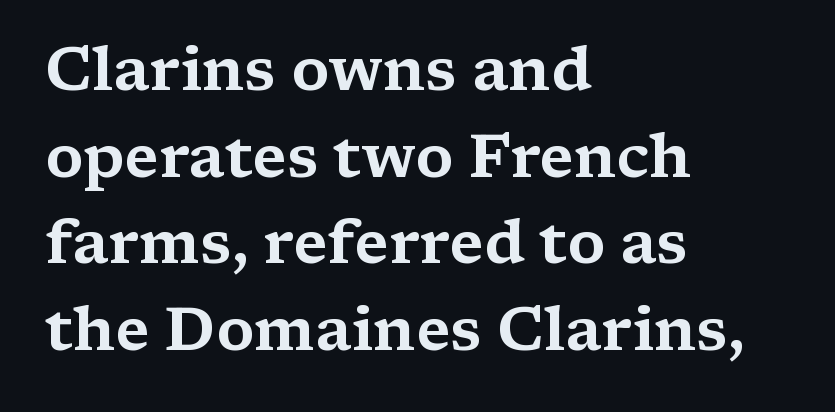
Each letter keeps its own natural width here, so spacing adapts to shape. Glance below the letters and you will spot only blank space. If you drew a line through each stem, it would be perfectly vertical. This sample is left-justified, so line endings fall wherever the words run out.
